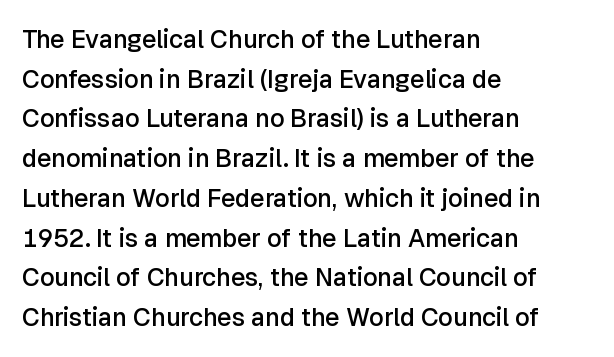
{"italic": "no", "bold": "semi", "underline": "no", "align": "left", "line_spacing": "normal", "line_spacing_ratio": 1.59, "letter_spacing": "normal", "letter_spacing_em": 0.0, "glyph_px": 25}
